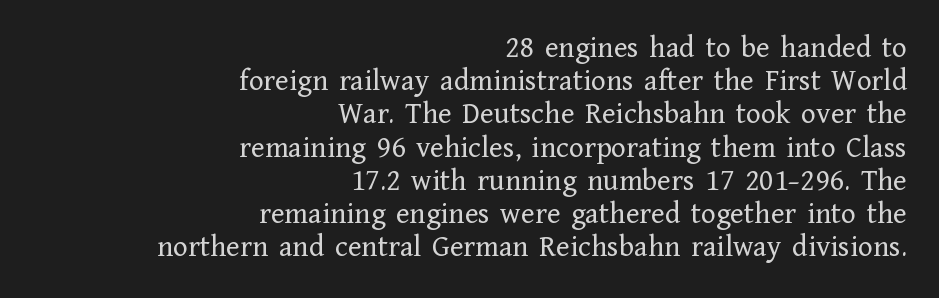
The image shows 31 px regular-weight serif type, upright; set right-aligned, tight line spacing (1.07x), normal letter spacing, not underlined; low stroke contrast and a medium x-height.
